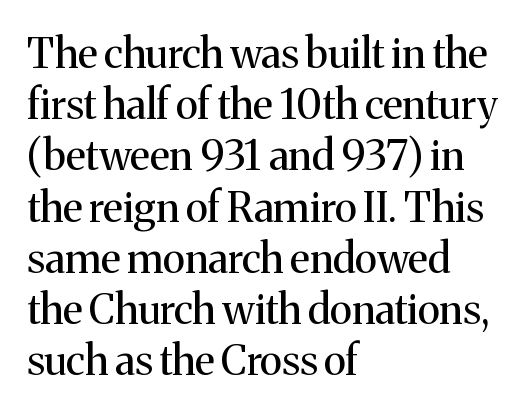
Underlining? Definitely not there. Heaviness? Minimal to ordinary, like unemphasized prose. These lines keep a tight, regular rhythm from letter to letter. The passage shown is typeset with a serif family.
